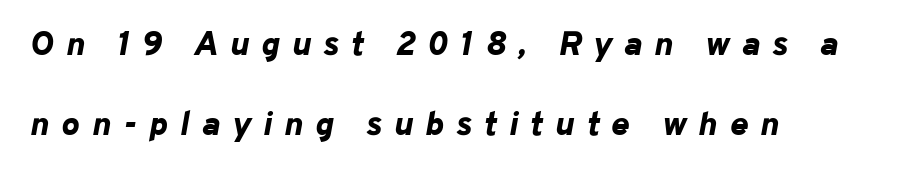
The image shows 34 px bold type, italic (leaning right); set left-aligned, loose line spacing (2.34x), unusually wide letter spacing (+0.36 em), not underlined; low stroke contrast and a medium x-height.
